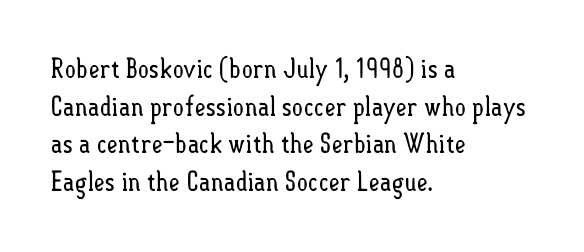
The image shows 27 px text type, upright; set left-aligned, normal line spacing (1.39x), normal letter spacing, not underlined.
